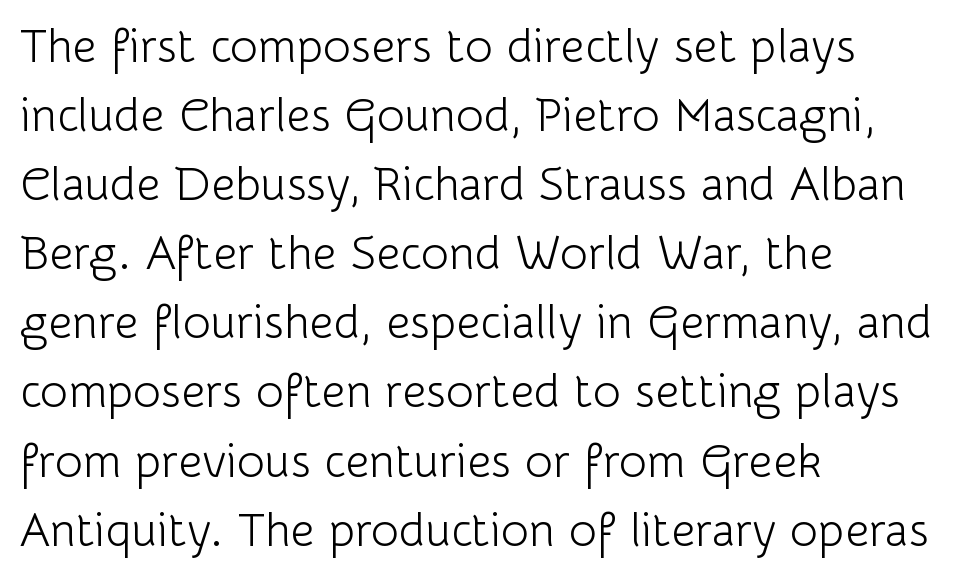
{"serif": "no", "italic": "no", "bold": "no", "weight": "light", "width": "normal", "stroke_contrast": "low", "x_height": "medium", "monospaced": "no", "underline": "no", "align": "left", "line_spacing": "normal", "line_spacing_ratio": 1.47, "letter_spacing": "normal", "letter_spacing_em": 0.0, "glyph_px": 47}
